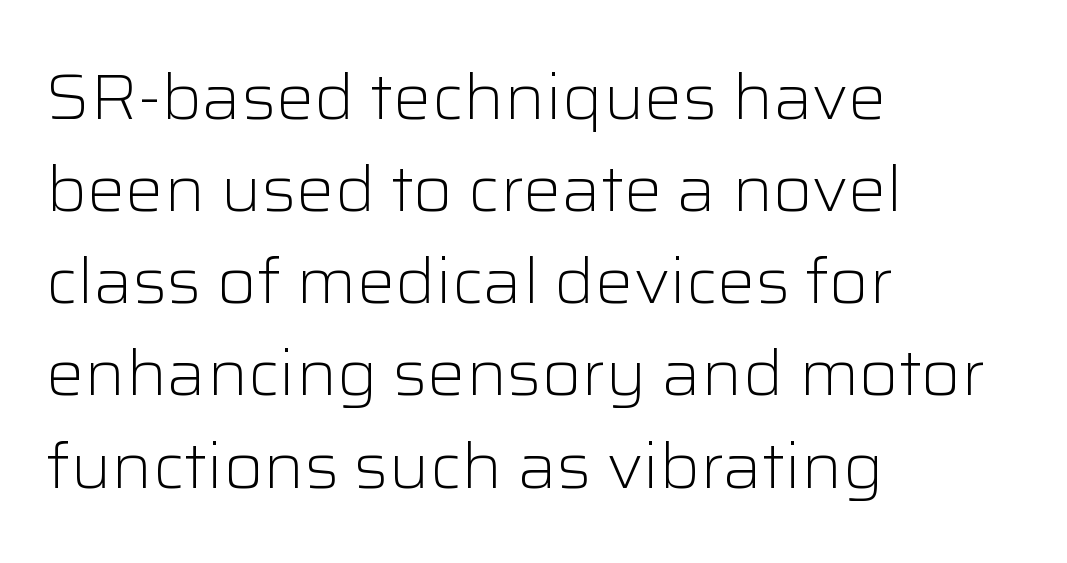
Q: Is the text bold? A: No.
Q: Is the text italic (slanted)? A: No, it is upright.
Q: Is the typeface a serif or a sans-serif typeface? A: Sans-serif.
Q: Is the text underlined? A: No.
Q: How is the paragraph aligned? A: Left-aligned.
Q: Is the spacing between letters normal or unusually wide? A: Normal.
Q: Is the spacing between lines tight, normal or loose? A: Normal.
Q: Width (condensed, normal, or wide)? A: Normal.
Q: Stroke contrast? A: Low.
Q: x-height? A: Medium.
Q: Monospaced? A: No.
